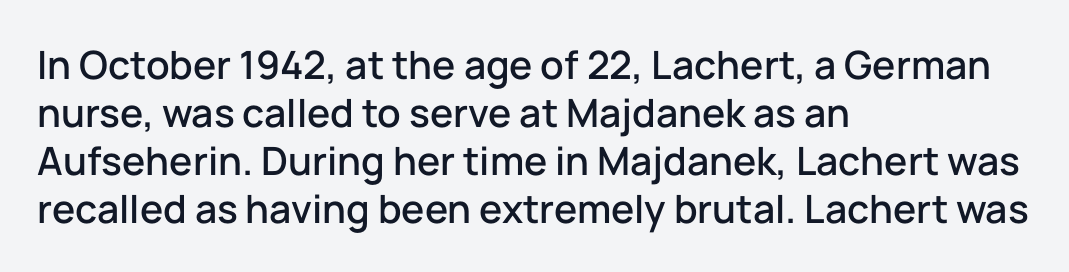
This rendering leaves character spacing at its baseline value. The passage shown is typed in a proportional face where columns would drift. The rendering shows plain stroke endings on the letterforms — a sans-serif design. The letters stand upright; this is a roman face. Horizontally, the lines are justified to the leading edge only.
